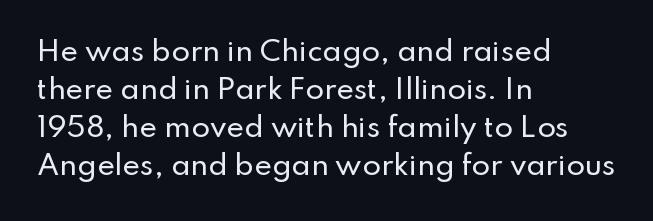
Every stem runs plumb, perpendicular to the baseline. No extra tracking has been applied to these lines. Students, observe: this is what conventionally led text looks like. The rendering anchors every line to the left-hand side. Just letters on the line, the space beneath them empty.
